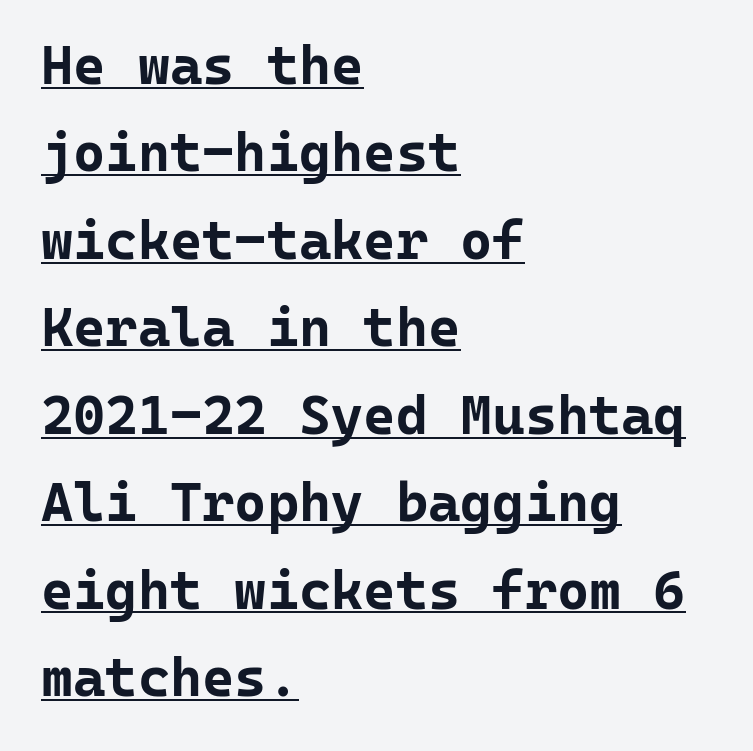
Q: Is the text bold? A: Yes.
Q: Is the text italic (slanted)? A: No, it is upright.
Q: Is the typeface a serif or a sans-serif typeface? A: Sans-serif.
Q: Is the text underlined? A: Yes.
Q: How is the paragraph aligned? A: Left-aligned.
Q: Is the spacing between letters normal or unusually wide? A: Normal.
Q: Is the spacing between lines tight, normal or loose? A: Normal.
Q: Width (condensed, normal, or wide)? A: Normal.
Q: Stroke contrast? A: Low.
Q: x-height? A: Medium.
Q: Monospaced? A: Yes.
